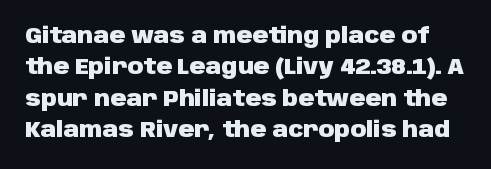
Q: Is the text bold? A: Yes.
Q: Is the text italic (slanted)? A: No, it is upright.
Q: Is the text underlined? A: No.
Q: Is the spacing between letters normal or unusually wide? A: Normal.
Q: Is the spacing between lines tight, normal or loose? A: Normal.
